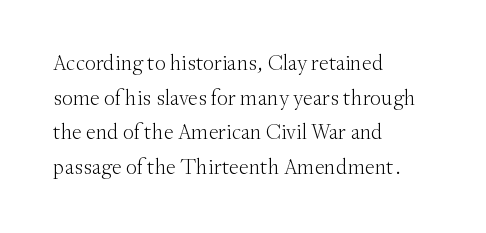
{"italic": "no", "bold": "no", "underline": "no", "align": "left", "line_spacing": "normal", "line_spacing_ratio": 1.57, "letter_spacing": "normal", "letter_spacing_em": 0.0, "glyph_px": 22}
